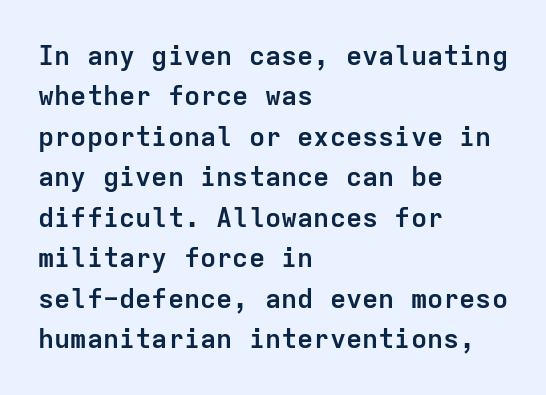
{"italic": "no", "bold": "yes", "underline": "no", "align": "left", "line_spacing": "normal", "line_spacing_ratio": 1.5, "letter_spacing": "normal", "letter_spacing_em": 0.0, "glyph_px": 27}
